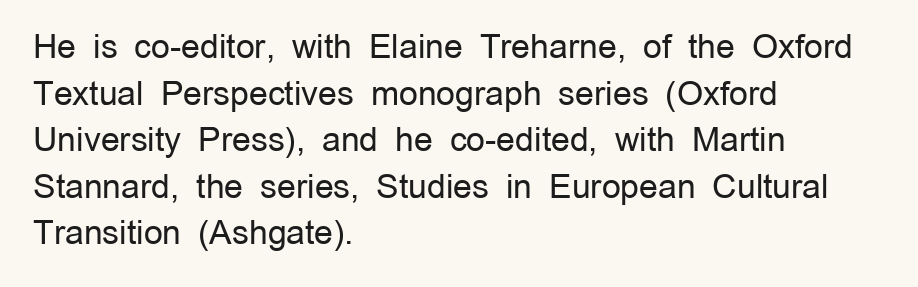
The face used here is rendered with its standard letterfit. This is not heavy type; no bold has been used. Underlining? Definitely not there. Vertically, the passage feels balanced, rows spaced as you'd expect. Think of a printed novel: that variable character pitch is what you see here. This sample uses an upright cut, with every glyph sitting square on the baseline.
